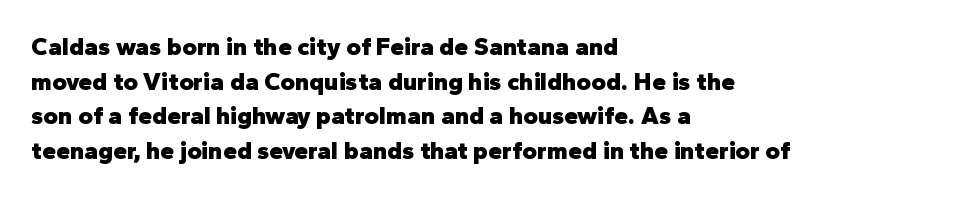
{"italic": "no", "bold": "yes", "underline": "no", "align": "left", "line_spacing": "normal", "line_spacing_ratio": 1.39, "letter_spacing": "normal", "letter_spacing_em": 0.0, "glyph_px": 25}
